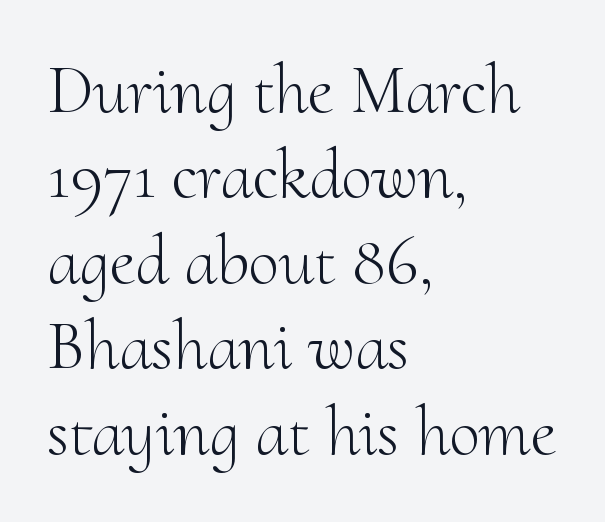
{"serif": "yes", "italic": "no", "bold": "no", "weight": "light", "width": "normal", "stroke_contrast": "medium", "x_height": "small", "monospaced": "no", "underline": "no", "align": "left", "line_spacing_ratio": 1.22, "letter_spacing": "normal", "letter_spacing_em": 0.0, "glyph_px": 70}
